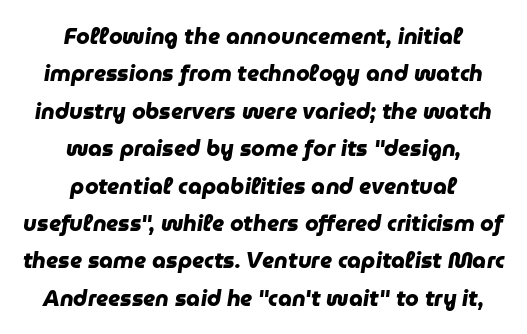
The image shows 22 px bold type; set centered, normal line spacing (1.7x), normal letter spacing, not underlined.
